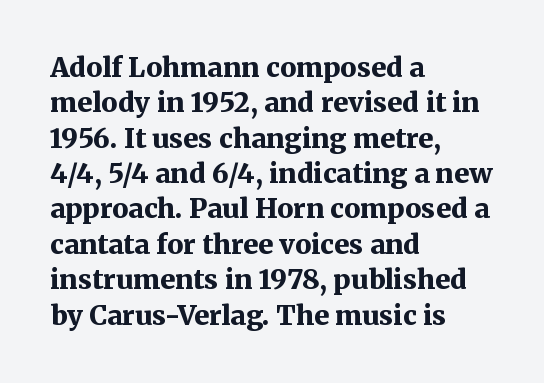
A clean baseline with only descenders dipping below it. These lines stack with their left ends in a neat column. Regular leading. Pretty heavy lettering here — definitely bold. Does extra space separate the letters? No, they use regular spacing.
